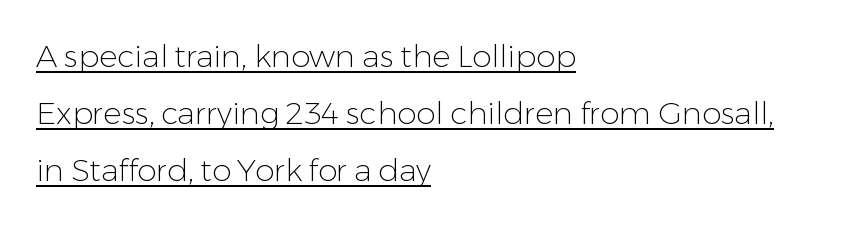
The image shows 31 px light sans-serif type, upright; set left-aligned, line spacing 1.84x, normal letter spacing, underlined; low stroke contrast and a medium x-height.
